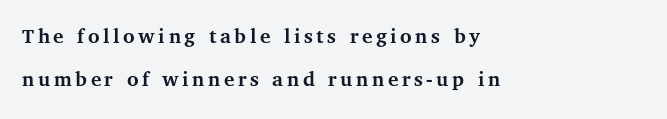
The image shows 22 px bold type, upright; set left-aligned, loose line spacing (1.95x), not underlined.
